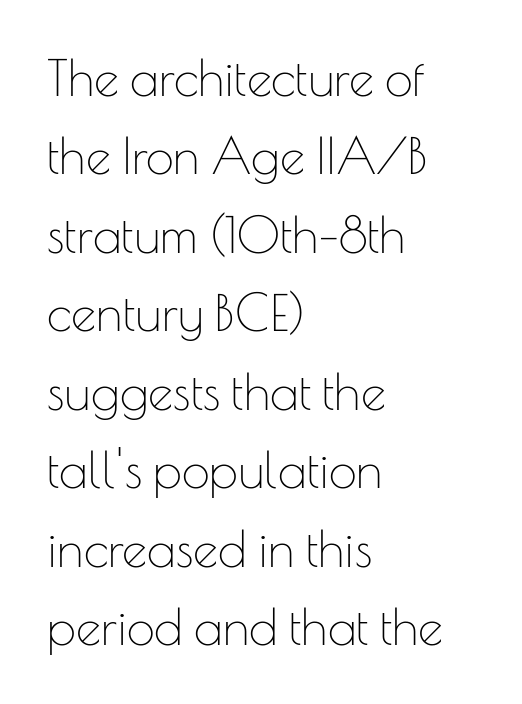
The passage shown is typed in a proportional face where columns would drift. Evenly set lines give the paragraph a standard silhouette. The foot of each line stays bare and open. Each letter's strokes conclude bluntly, with no projecting serifs. Line starts are locked; line ends wander. A typesetter would mark this as roman, not italic.
